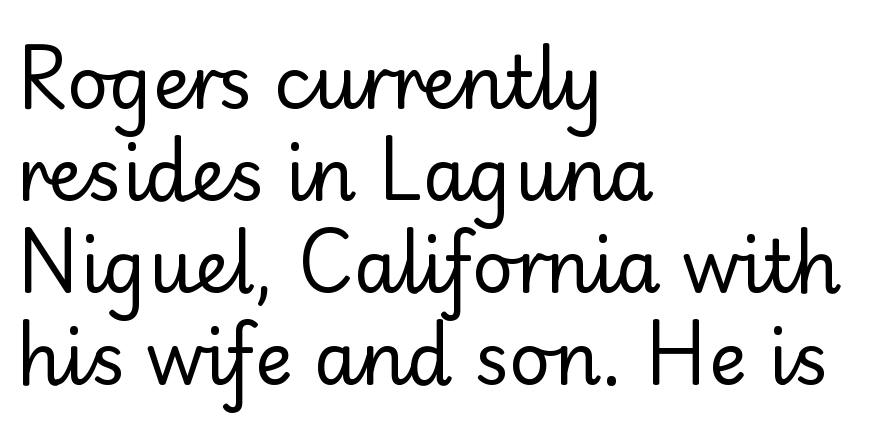
Q: Is the text bold? A: No.
Q: Is the text italic (slanted)? A: No, it is upright.
Q: Is the typeface a serif or a sans-serif typeface? A: Sans-serif.
Q: Is the text underlined? A: No.
Q: How is the paragraph aligned? A: Left-aligned.
Q: Is the spacing between letters normal or unusually wide? A: Normal.
Q: Is the spacing between lines tight, normal or loose? A: Normal.
Q: Width (condensed, normal, or wide)? A: Normal.
Q: Stroke contrast? A: Low.
Q: x-height? A: Small.
Q: Monospaced? A: No.
